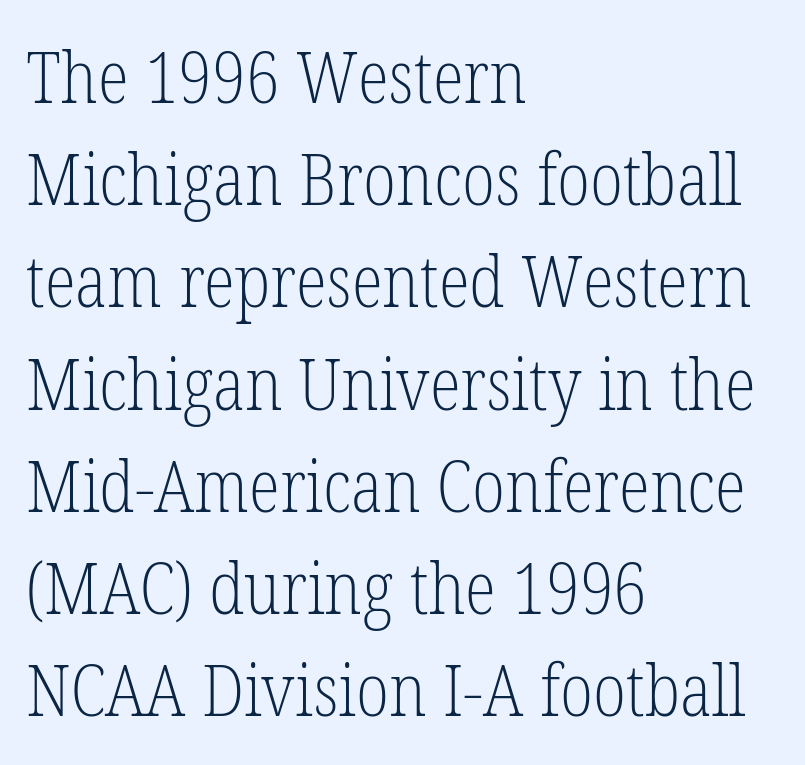
Q: Is the text bold? A: No.
Q: Is the text italic (slanted)? A: No, it is upright.
Q: Is the typeface a serif or a sans-serif typeface? A: Serif.
Q: Is the text underlined? A: No.
Q: How is the paragraph aligned? A: Left-aligned.
Q: Is the spacing between letters normal or unusually wide? A: Normal.
Q: Is the spacing between lines tight, normal or loose? A: Normal.
Q: Width (condensed, normal, or wide)? A: Condensed.
Q: Stroke contrast? A: Low.
Q: x-height? A: Medium.
Q: Monospaced? A: No.
